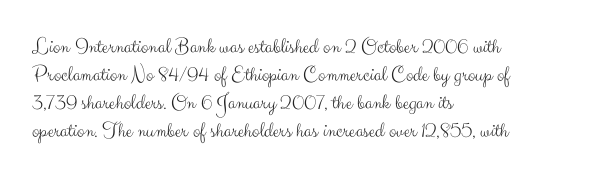
Q: Is the text bold? A: No.
Q: Is the text italic (slanted)? A: Yes.
Q: Is the text underlined? A: No.
Q: How is the paragraph aligned? A: Left-aligned.
Q: Is the spacing between letters normal or unusually wide? A: Normal.
Q: Is the spacing between lines tight, normal or loose? A: Normal.
